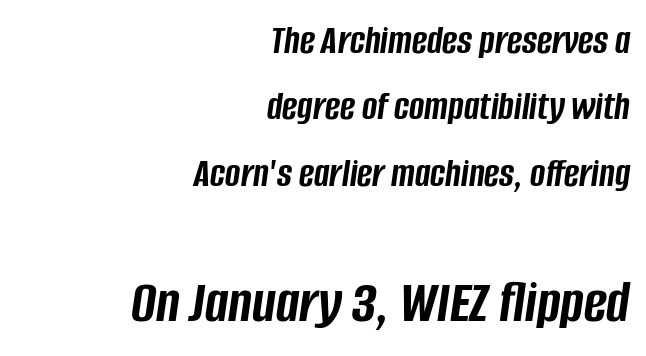
Q: Is the text bold? A: Yes.
Q: Is the text italic (slanted)? A: Yes, it leans right by about 8 degrees.
Q: Is the text underlined? A: No.
Q: How is the paragraph aligned? A: Right-aligned.
Q: Is the spacing between letters normal or unusually wide? A: Normal.
Q: Is the spacing between lines tight, normal or loose? A: Normal.
Q: Which block of text is set in a larger size, the first (top) or the second (bottom)? A: The second (bottom) one.
Q: Width (condensed, normal, or wide)? A: Condensed.
Q: Stroke contrast? A: Low.
Q: x-height? A: Large.
Q: Monospaced? A: No.
